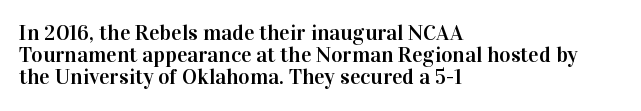
Decoration check: the copy has no underline. The letters stand straight up with perfectly vertical stems. All the whitespace from short lines collects on the right. This sample uses plain, unmodified letter spacing. Tightly led — the rows are bunched.
